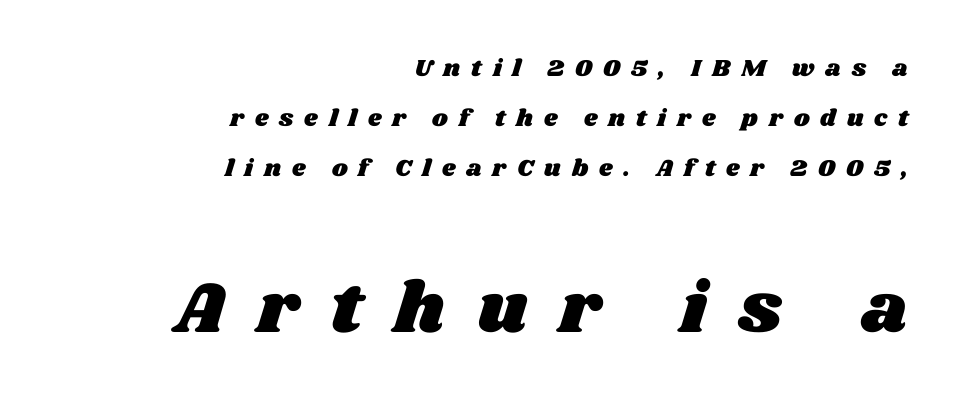
The image shows 72 px wide type; set right-aligned, loose line spacing (2.08x), unusually wide letter spacing (+0.45 em), not underlined; the second (bottom) block is 3.0x larger; medium stroke contrast and a large x-height.
